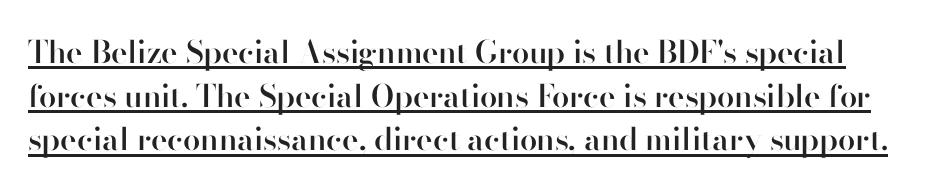
The image shows 31 px semibold sans-serif type, upright; set normal line spacing (1.41x), normal letter spacing, underlined; high stroke contrast and a small x-height.
